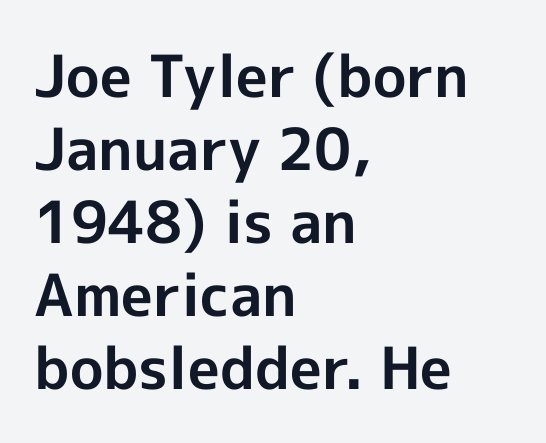
The image shows 58 px bold sans-serif type, upright; set left-aligned, normal line spacing (1.26x), normal letter spacing, not underlined; a medium x-height.
